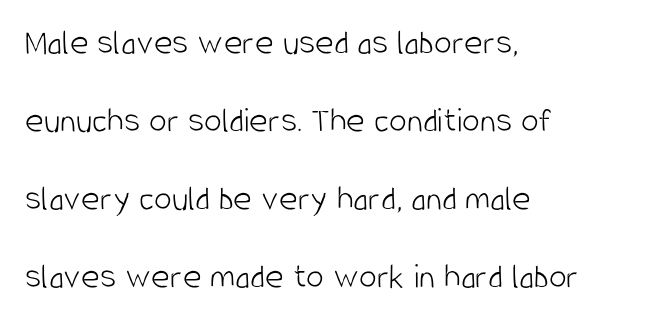
Baseline-to-baseline distance is far greater than the letter height. Do the characters align in a grid? No, the font is proportional. The characters display no serif detailing; their extremities are plain. The gaps between neighbouring characters are ordinary and unremarkable. In CSS terms this would be text-align: left.
